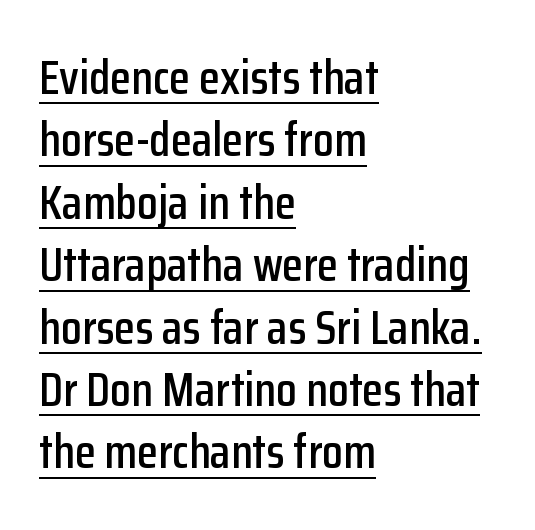
The image shows 48 px condensed sans-serif type, upright; set left-aligned, normal line spacing (1.3x), normal letter spacing, underlined; low stroke contrast and a medium x-height.
